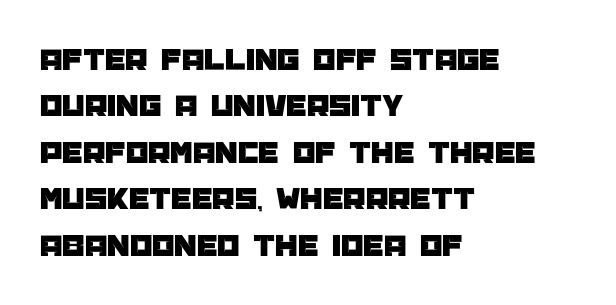
{"serif": "no", "italic": "no", "width": "normal", "stroke_contrast": "low", "x_height": "large", "monospaced": "no", "underline": "no", "align": "left", "line_spacing": "normal", "line_spacing_ratio": 1.45, "letter_spacing": "normal", "letter_spacing_em": 0.0, "glyph_px": 32}
